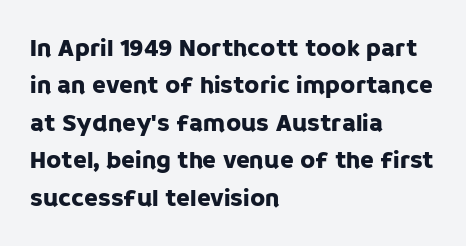
The image shows 25 px text type, upright; set left-aligned, normal line spacing (1.5x), normal letter spacing, not underlined.
